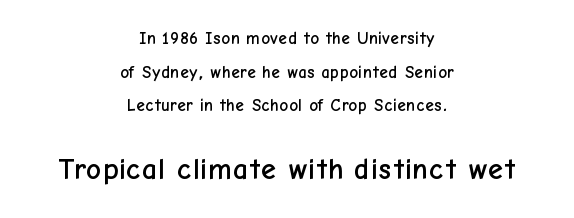
Q: Is the text italic (slanted)? A: No, it is upright.
Q: Is the typeface a serif or a sans-serif typeface? A: Sans-serif.
Q: Is the text underlined? A: No.
Q: How is the paragraph aligned? A: Centered.
Q: Is the spacing between letters normal or unusually wide? A: Normal.
Q: Is the spacing between lines tight, normal or loose? A: Loose.
Q: Which block of text is set in a larger size, the first (top) or the second (bottom)? A: The second (bottom) one.
Q: Width (condensed, normal, or wide)? A: Normal.
Q: Stroke contrast? A: Low.
Q: x-height? A: Medium.
Q: Monospaced? A: No.
